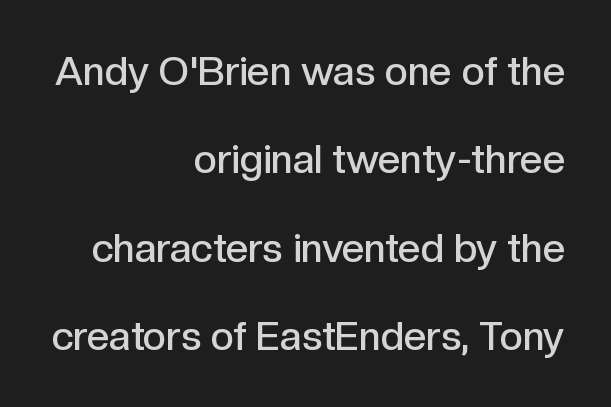
The image shows 40 px semibold sans-serif type, upright; set right-aligned, loose line spacing (2.21x), normal letter spacing, not underlined; a medium x-height.
